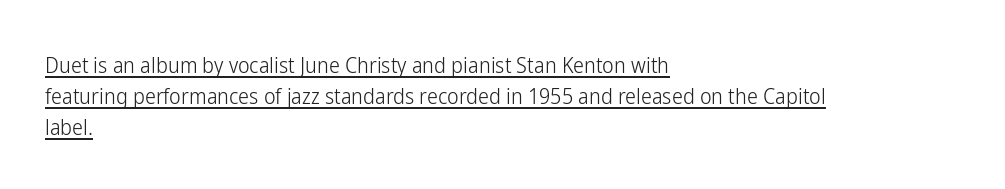
Casual observation: everything's shoved over to the left. Standard letterfit; no display-style spreading of the glyphs. Do the letters lean? They stand straight. If you measured baseline to baseline, you'd find a middling distance. Check the space under the baseline: a stroke is drawn there. The characters are drawn with everyday or finer stroke widths.
